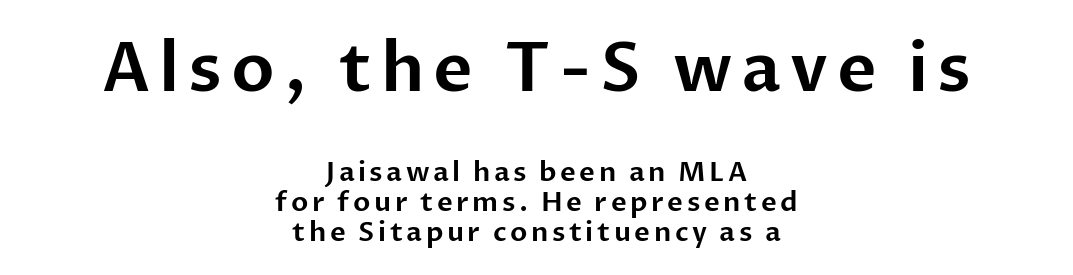
Q: Is the text italic (slanted)? A: No, it is upright.
Q: Is the typeface a serif or a sans-serif typeface? A: Sans-serif.
Q: Is the text underlined? A: No.
Q: How is the paragraph aligned? A: Centered.
Q: Is the spacing between lines tight, normal or loose? A: Tight.
Q: Which block of text is set in a larger size, the first (top) or the second (bottom)? A: The first (top) one.
Q: Width (condensed, normal, or wide)? A: Normal.
Q: Stroke contrast? A: Low.
Q: x-height? A: Medium.
Q: Monospaced? A: No.
